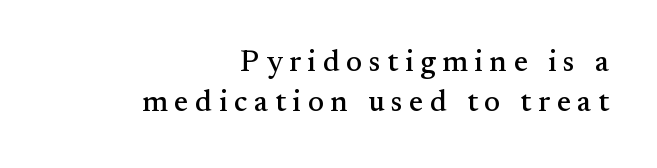
The image shows 30 px serif type, upright; set right-aligned, normal line spacing (1.34x), unusually wide letter spacing (+0.22 em), not underlined; medium stroke contrast and a small x-height.
